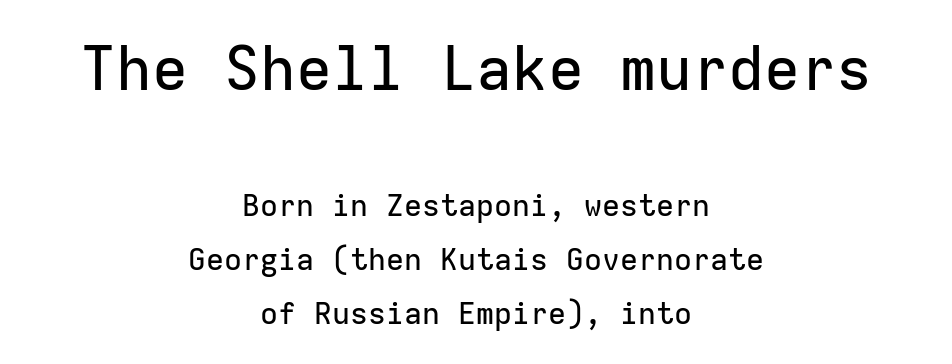
Q: Is the text italic (slanted)? A: No, it is upright.
Q: Is the typeface a serif or a sans-serif typeface? A: Sans-serif.
Q: Is the text underlined? A: No.
Q: How is the paragraph aligned? A: Centered.
Q: Is the spacing between letters normal or unusually wide? A: Normal.
Q: Which block of text is set in a larger size, the first (top) or the second (bottom)? A: The first (top) one.
Q: Width (condensed, normal, or wide)? A: Normal.
Q: Stroke contrast? A: Low.
Q: x-height? A: Medium.
Q: Monospaced? A: Yes.
